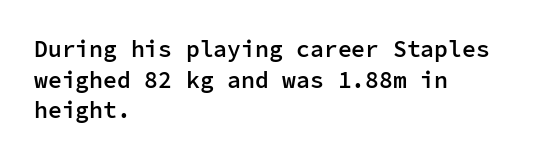
The image shows 23 px text type, upright; set left-aligned, normal line spacing (1.33x), normal letter spacing, not underlined.
